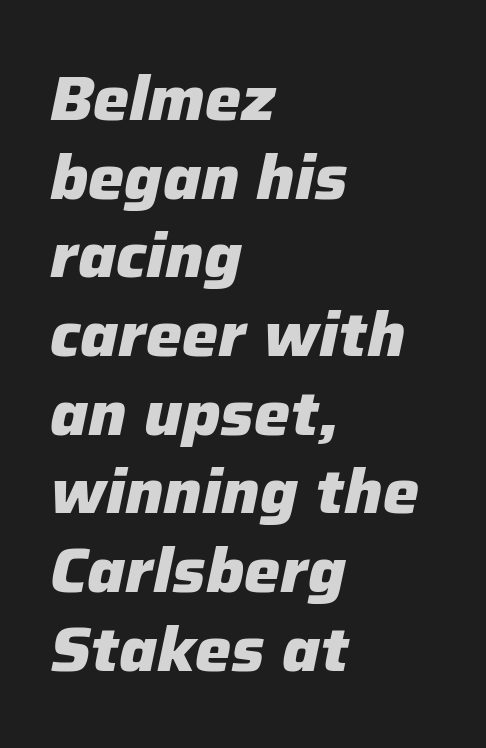
{"italic": "yes", "lean": "right", "slant_degrees": 12, "bold": "yes", "weight": "heavy", "width": "normal", "stroke_contrast": "low", "x_height": "medium", "monospaced": "no", "underline": "no", "align": "left", "line_spacing": "normal", "line_spacing_ratio": 1.29, "letter_spacing": "normal", "letter_spacing_em": 0.0, "glyph_px": 61}
